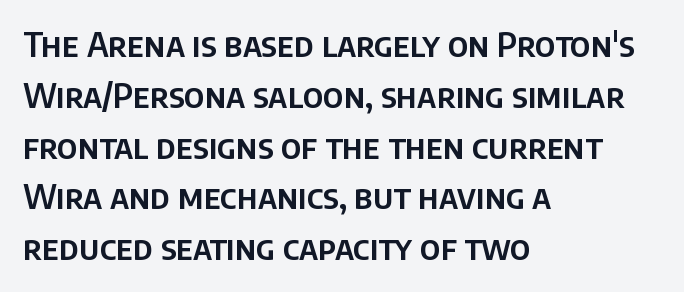
The image shows 33 px sans-serif type, upright; set left-aligned, normal line spacing (1.54x), normal letter spacing, not underlined; low stroke contrast and a large x-height.
